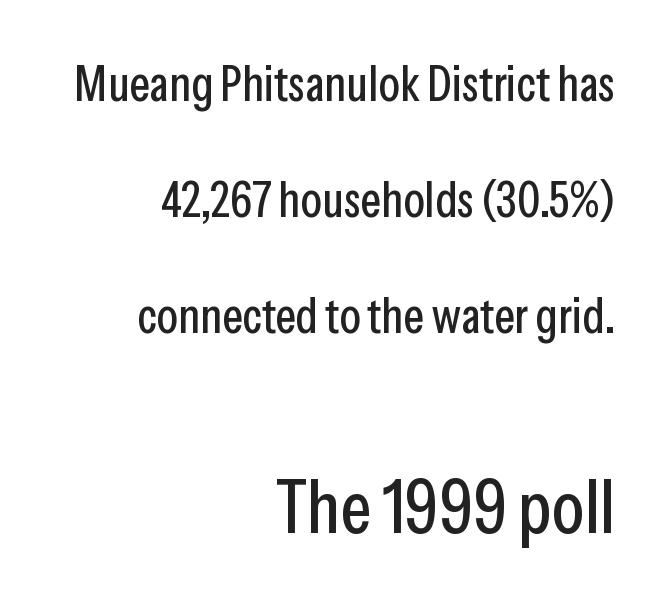
{"serif": "no", "italic": "no", "width": "condensed", "stroke_contrast": "low", "x_height": "medium", "monospaced": "no", "underline": "no", "align": "right", "line_spacing": "loose", "line_spacing_ratio": 2.37, "letter_spacing": "normal", "letter_spacing_em": 0.0, "larger_block": "second", "size_ratio": 1.51, "glyph_px": 74}
